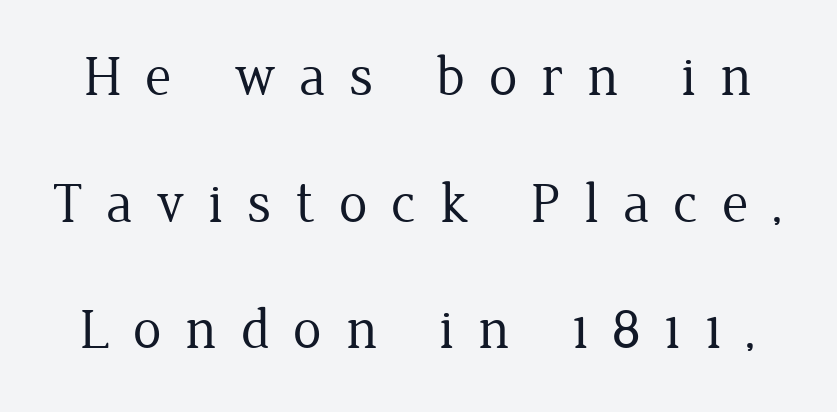
The image shows 57 px regular-weight serif type, upright; set loose line spacing (2.22x), unusually wide letter spacing (+0.42 em), not underlined; low stroke contrast and a medium x-height.
